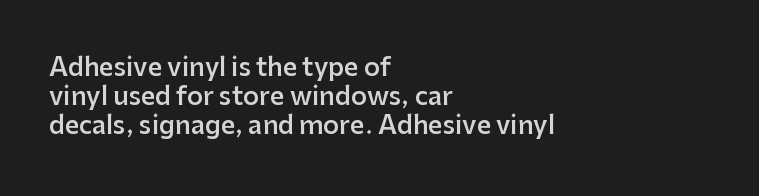
The image shows 25 px text type, upright; set left-aligned, line spacing 1.16x, normal letter spacing, not underlined.
